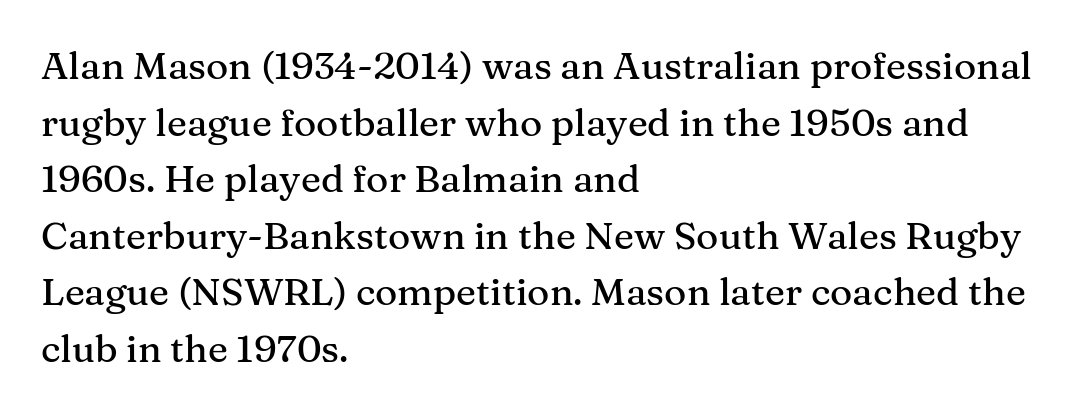
The designer left line spacing at the default. Words float on clear page, feet unadorned. The face used here is proportionally spaced, like ordinary book or web type. The compositor pushed each line to the left boundary. What kind of face is this? One with serifs. In terms of letterspacing, this is plain default setting.
